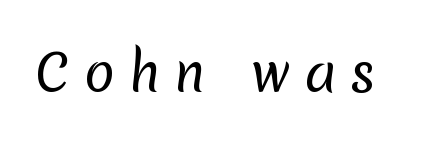
Q: Is the text bold? A: No.
Q: Is the typeface a serif or a sans-serif typeface? A: Sans-serif.
Q: Is the text underlined? A: No.
Q: Is the spacing between letters normal or unusually wide? A: Unusually wide.
Q: Width (condensed, normal, or wide)? A: Normal.
Q: Stroke contrast? A: Low.
Q: x-height? A: Medium.
Q: Monospaced? A: No.
